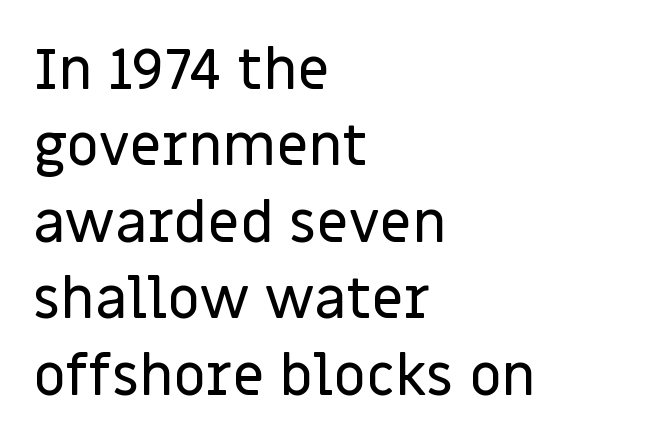
The image shows 57 px sans-serif type, upright; set left-aligned, normal line spacing (1.34x), normal letter spacing, not underlined; low stroke contrast and a large x-height.
